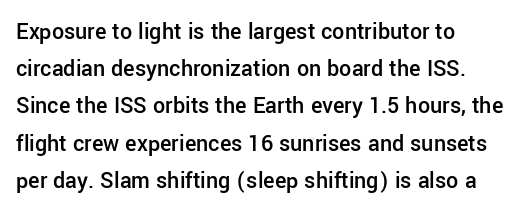
If you measured baseline to baseline, you'd find a middling distance. Summary of weight: moderately heavy, a semibold. Horizontal alignment here is leftward, the default for most running prose. Beneath every word, the page is bare.
